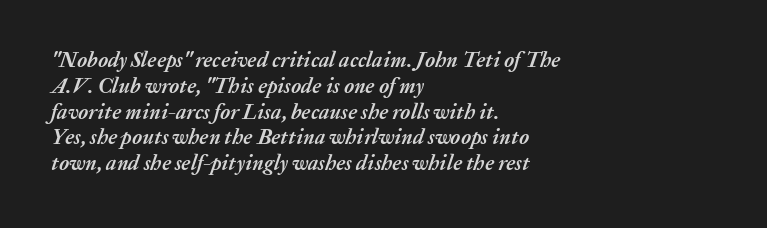
{"italic": "yes", "lean": "right", "slant_degrees": 20, "bold": "yes", "underline": "no", "align": "left", "line_spacing_ratio": 1.23, "letter_spacing": "normal", "letter_spacing_em": 0.0, "glyph_px": 21}
